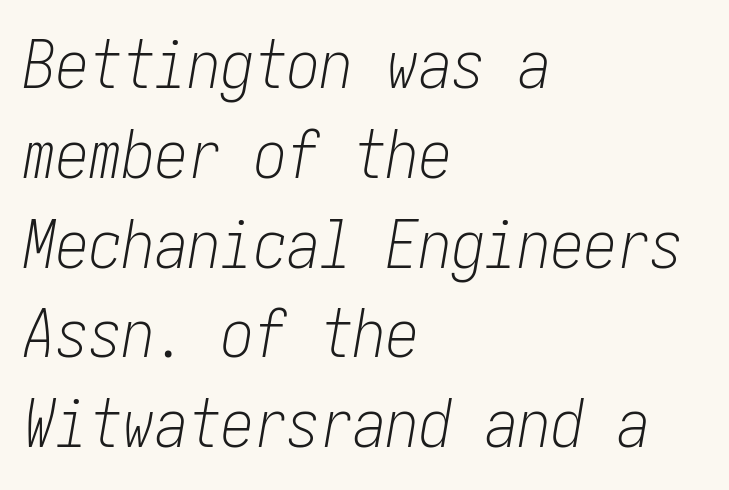
{"italic": "yes", "lean": "right", "slant_degrees": 10, "bold": "no", "weight": "light", "width": "condensed", "stroke_contrast": "low", "x_height": "medium", "underline": "no", "align": "left", "line_spacing": "normal", "line_spacing_ratio": 1.36, "letter_spacing": "normal", "letter_spacing_em": 0.0, "glyph_px": 66}
